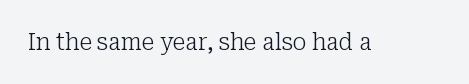
The type is set solid horizontally, with unmodified tracking. Words float on clear page, feet unadorned. A quiet, ordinary-to-light weight characterises the typeface. The type sits square on the baseline with zero lean.
